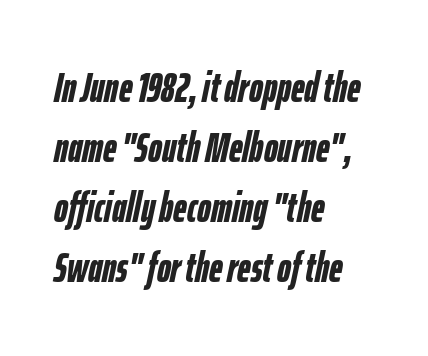
The image shows 42 px semibold, condensed type, italic (leaning right); set left-aligned, normal line spacing (1.43x), normal letter spacing, not underlined; low stroke contrast and a medium x-height.
